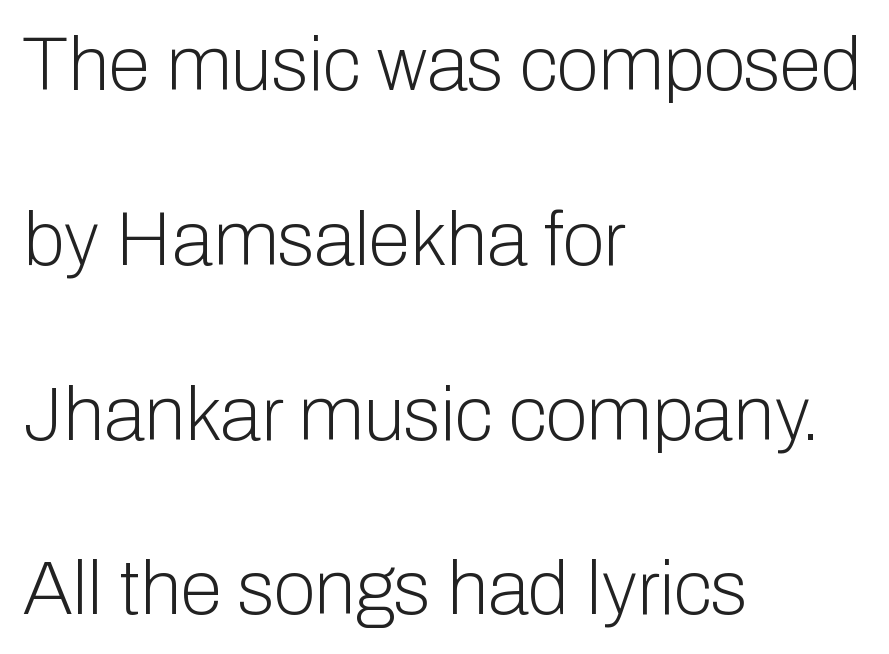
The image shows 76 px light sans-serif type, upright; set left-aligned, loose line spacing (2.3x), normal letter spacing, not underlined; low stroke contrast and a medium x-height.
